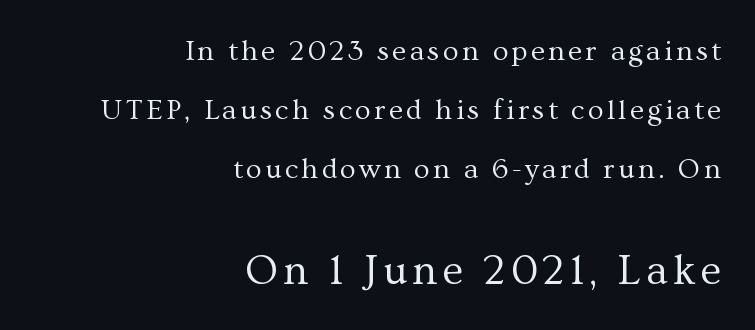
To sum up the face: it has serifs. Looks like regular typesetting: each glyph gets only the width it needs. Teacher's note: observe the even right margin — that is flush-right alignment. Between these two stacked blocks, the lower one wins on size. Has an underline been added? It has not. The passage shown stacks its lines with a broad gap.
